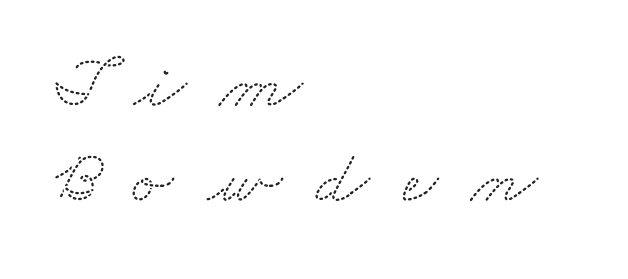
{"serif": "yes", "width": "wide", "stroke_contrast": "medium", "x_height": "small", "monospaced": "no", "underline": "no", "align": "left", "line_spacing_ratio": 1.23, "letter_spacing": "wide", "letter_spacing_em": 0.43, "glyph_px": 77}
